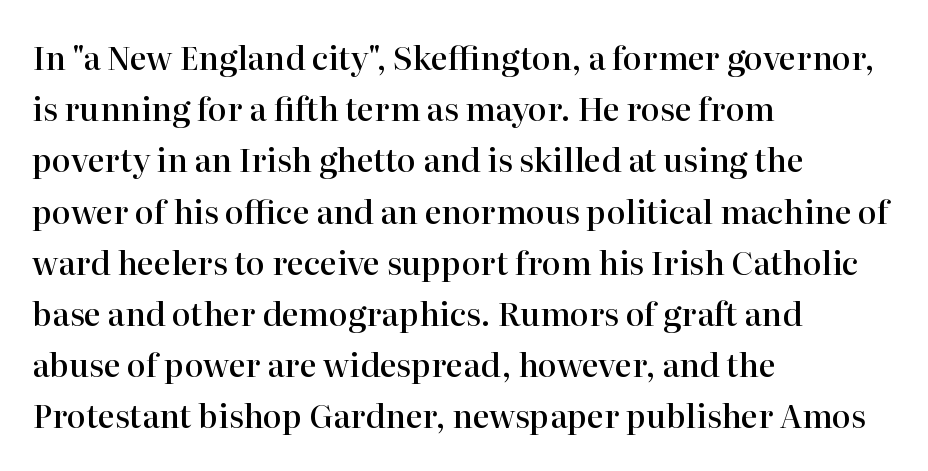
Look at the tracking — it's just the regular setting, nothing added. The typesetter chose a ragged-right arrangement here. No italicization has been applied; the sample stays upright. Descender tails drop into unmarked territory.
